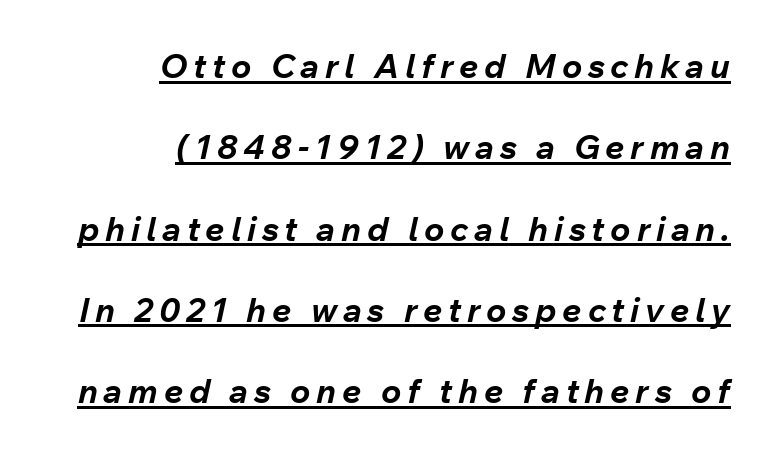
The image shows 34 px bold type, italic (leaning right); set right-aligned, loose line spacing (2.39x), underlined; low stroke contrast and a medium x-height.
